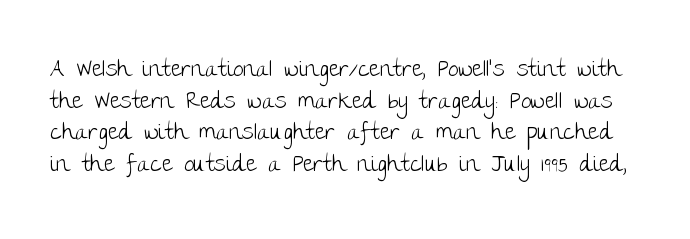
Q: Is the text bold? A: No.
Q: Is the text italic (slanted)? A: No, it is upright.
Q: Is the text underlined? A: No.
Q: Is the spacing between letters normal or unusually wide? A: Normal.
Q: Is the spacing between lines tight, normal or loose? A: Normal.
